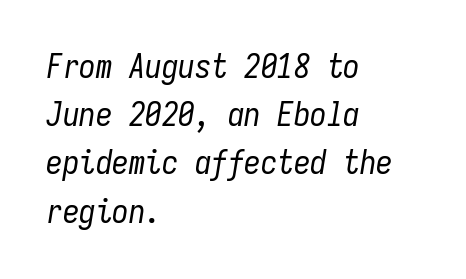
{"italic": "yes", "lean": "right", "slant_degrees": 9, "bold": "no", "weight": "regular", "width": "condensed", "stroke_contrast": "low", "x_height": "medium", "monospaced": "yes", "underline": "no", "align": "left", "line_spacing": "normal", "line_spacing_ratio": 1.46, "letter_spacing": "normal", "letter_spacing_em": 0.0, "glyph_px": 33}
